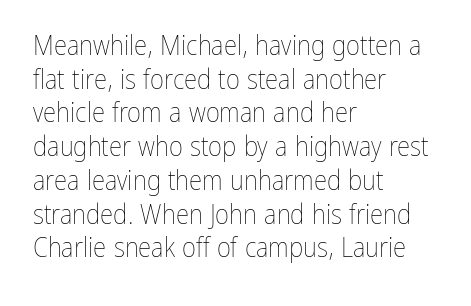
The image shows 27 px text type, upright; set left-aligned, normal line spacing (1.25x), normal letter spacing, not underlined.
